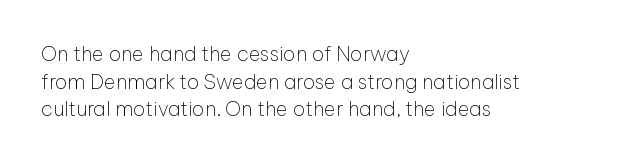
{"italic": "no", "bold": "no", "underline": "no", "align": "left", "line_spacing": "normal", "line_spacing_ratio": 1.38, "letter_spacing": "normal", "letter_spacing_em": 0.0, "glyph_px": 20}
